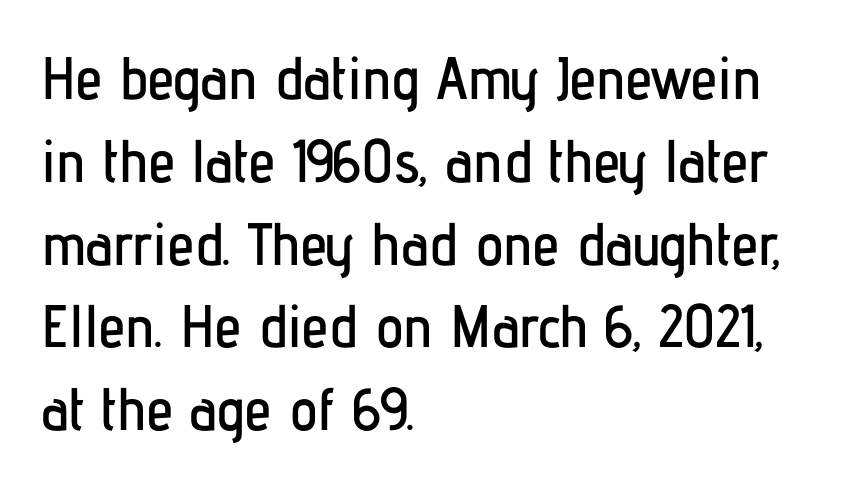
Q: Is the text italic (slanted)? A: No, it is upright.
Q: Is the typeface a serif or a sans-serif typeface? A: Sans-serif.
Q: Is the text underlined? A: No.
Q: How is the paragraph aligned? A: Left-aligned.
Q: Is the spacing between letters normal or unusually wide? A: Normal.
Q: Is the spacing between lines tight, normal or loose? A: Normal.
Q: Width (condensed, normal, or wide)? A: Condensed.
Q: Stroke contrast? A: Low.
Q: x-height? A: Medium.
Q: Monospaced? A: No.
